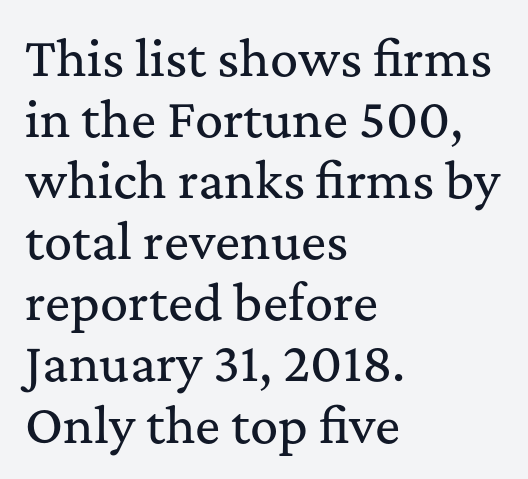
The image shows 47 px serif type, upright; set left-aligned, normal line spacing (1.3x), normal letter spacing, not underlined; medium stroke contrast and a medium x-height.
